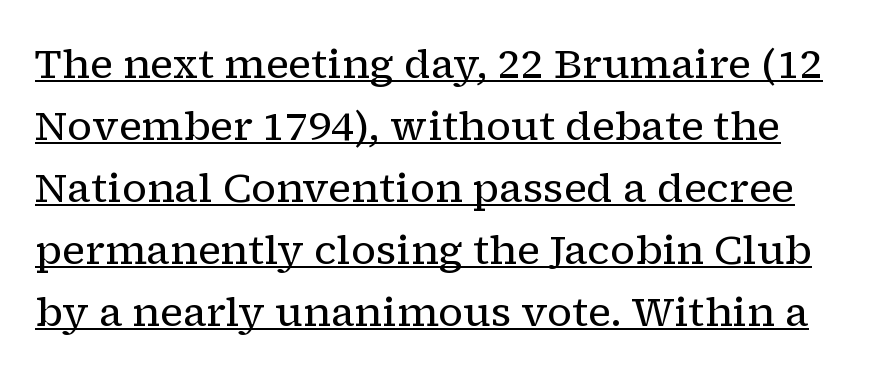
{"serif": "yes", "italic": "no", "bold": "no", "weight": "regular", "width": "normal", "stroke_contrast": "low", "x_height": "medium", "monospaced": "no", "underline": "yes", "line_spacing": "normal", "line_spacing_ratio": 1.51, "letter_spacing": "normal", "letter_spacing_em": 0.0, "glyph_px": 41}
